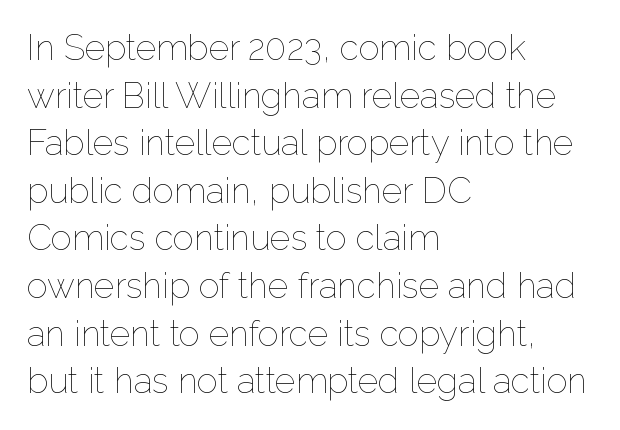
In terms of posture, this sample is upright. Compared with typical body copy, the letter spacing here is the same. Counters stay open thanks to moderate or lighter strokes. Looks like regular typesetting: each glyph gets only the width it needs. Reading down the block, your eye returns to a fixed left position each line. Honestly, there is no underline to notice here at all.
